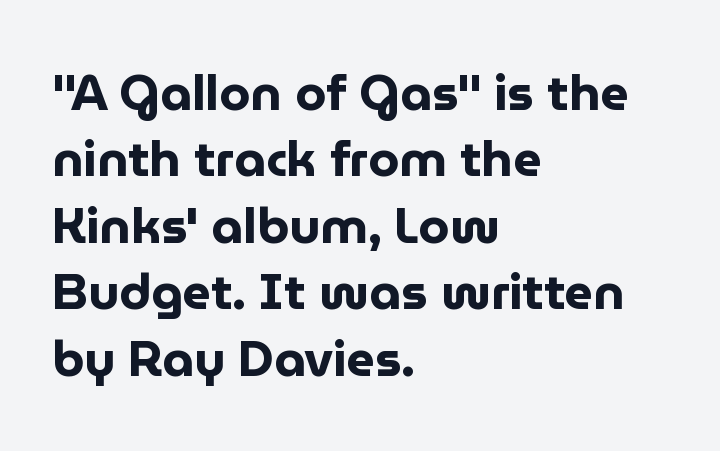
In terms of letterform style, serifs are entirely absent. The area under the type is left untouched. Rendered with straight, roman letterforms. Spacing verdict: proportional, widths tailored to each character. All the whitespace from short lines collects on the right. Nobody touched the tracking dial on this one.
